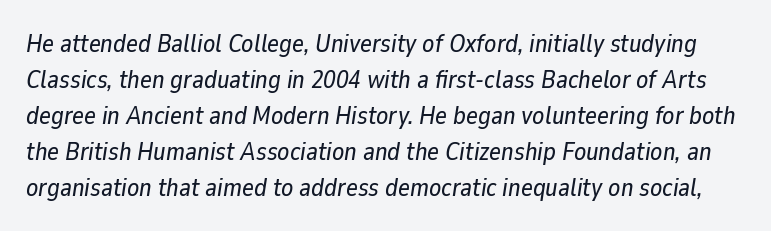
Horizontal bands of white between lines are of average thickness. The words here are not underlined. This sample uses an oblique cut, with every glyph tilted off the vertical. Observe the ordinary spacing: letters are neighbours, not strangers.
